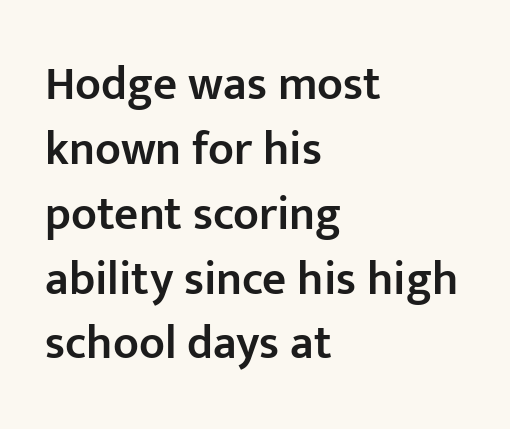
{"serif": "no", "italic": "no", "bold": "semi", "weight": "semibold", "width": "normal", "stroke_contrast": "low", "x_height": "medium", "monospaced": "no", "underline": "no", "align": "left", "line_spacing": "normal", "line_spacing_ratio": 1.38, "letter_spacing": "normal", "letter_spacing_em": 0.0, "glyph_px": 47}
